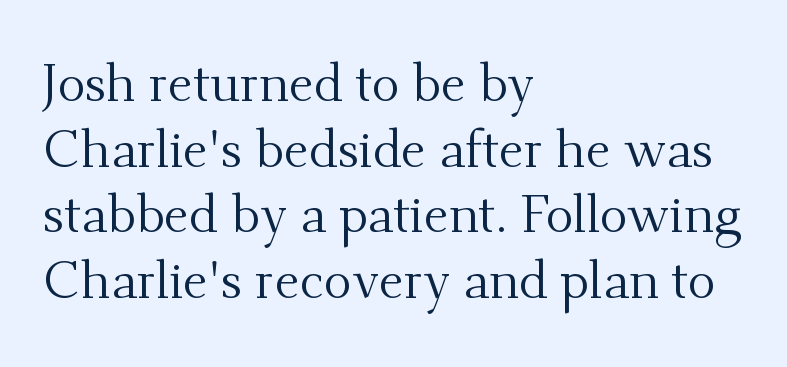
{"serif": "yes", "italic": "no", "bold": "no", "weight": "regular", "width": "normal", "stroke_contrast": "medium", "x_height": "small", "monospaced": "no", "underline": "no", "align": "left", "line_spacing": "normal", "line_spacing_ratio": 1.26, "letter_spacing": "normal", "letter_spacing_em": 0.0, "glyph_px": 52}
